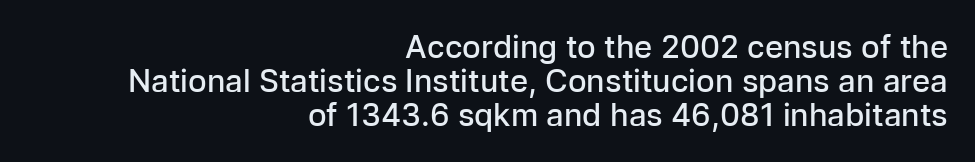
The image shows 31 px semibold sans-serif type, upright; set right-aligned, tight line spacing (1.1x), normal letter spacing, not underlined; low stroke contrast and a medium x-height.
